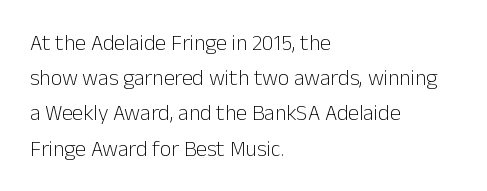
The image shows 22 px text type, upright; set left-aligned, normal line spacing (1.6x), normal letter spacing, not underlined.
